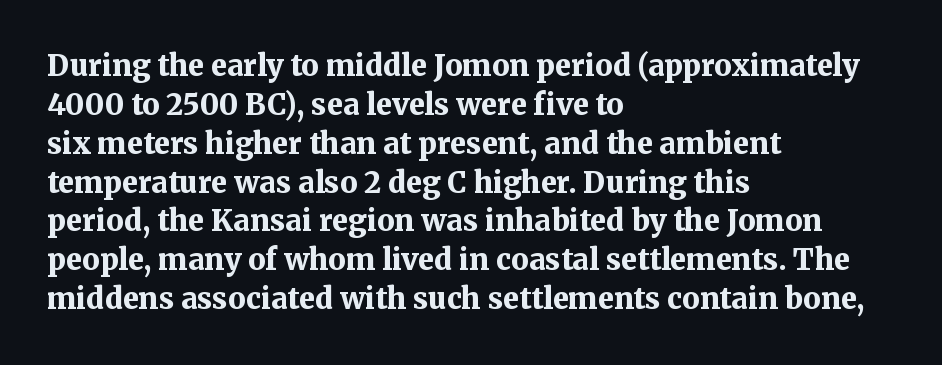
The image shows 29 px bold serif type, upright; set left-aligned, normal line spacing (1.34x), normal letter spacing, not underlined; medium stroke contrast and a medium x-height.
